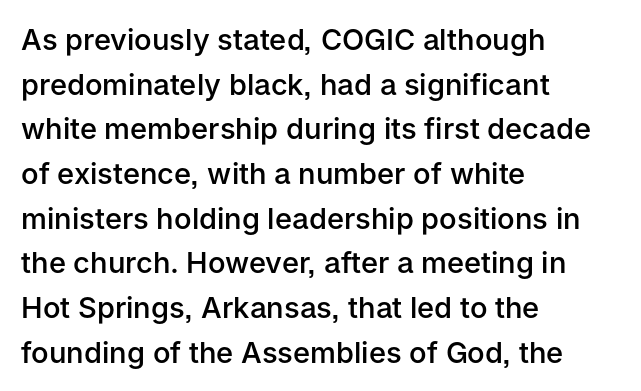
Q: Is the text bold? A: Semi-bold.
Q: Is the text italic (slanted)? A: No, it is upright.
Q: Is the typeface a serif or a sans-serif typeface? A: Sans-serif.
Q: Is the text underlined? A: No.
Q: How is the paragraph aligned? A: Left-aligned.
Q: Is the spacing between letters normal or unusually wide? A: Normal.
Q: Is the spacing between lines tight, normal or loose? A: Normal.
Q: Width (condensed, normal, or wide)? A: Normal.
Q: Stroke contrast? A: Low.
Q: x-height? A: Medium.
Q: Monospaced? A: No.
